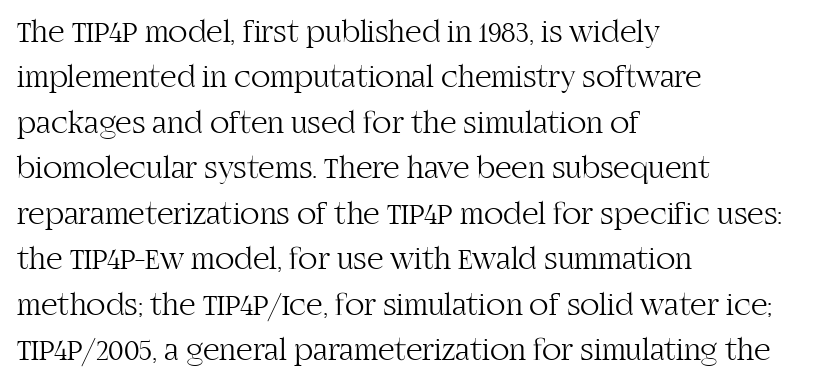
The image shows 32 px light serif type, upright; set left-aligned, normal line spacing (1.42x), normal letter spacing, not underlined; high stroke contrast and a large x-height.
